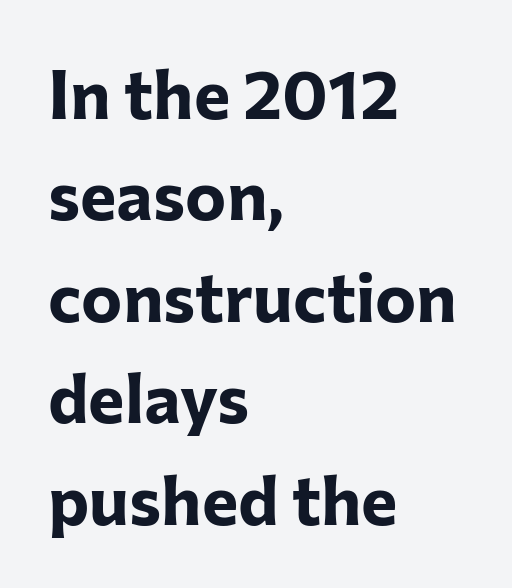
Character widths vary here, with narrow letters taking less room than wide ones. The face used here has the dense, thick strokes of a bold. Descenders hang freely into open space. These lines stack with their left ends in a neat column.
